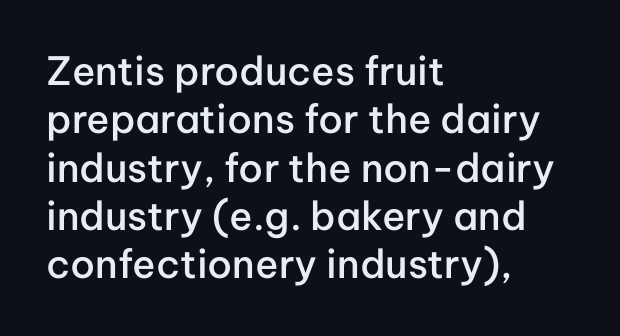
Rendered with straight, roman letterforms. Between one letter and the next there's only the usual sliver of space. A bit beefed up — I'd call it semibold rather than bold. Is the block centered? No — it sits flush against the left margin. The zone under the glyphs is completely vacant. Nope, no serifs anywhere on these letters.
